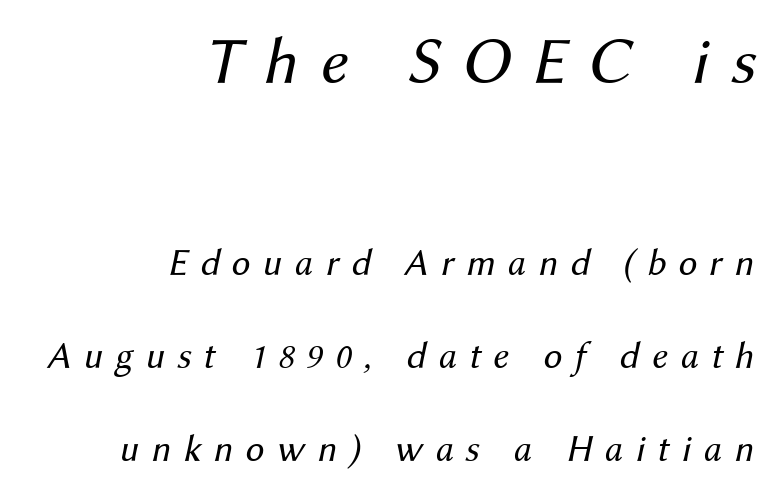
{"italic": "yes", "lean": "right", "slant_degrees": 12, "bold": "no", "weight": "regular", "width": "normal", "stroke_contrast": "medium", "x_height": "medium", "monospaced": "no", "underline": "no", "align": "right", "line_spacing": "loose", "line_spacing_ratio": 2.45, "letter_spacing": "wide", "letter_spacing_em": 0.32, "larger_block": "first", "size_ratio": 1.76, "glyph_px": 67}
